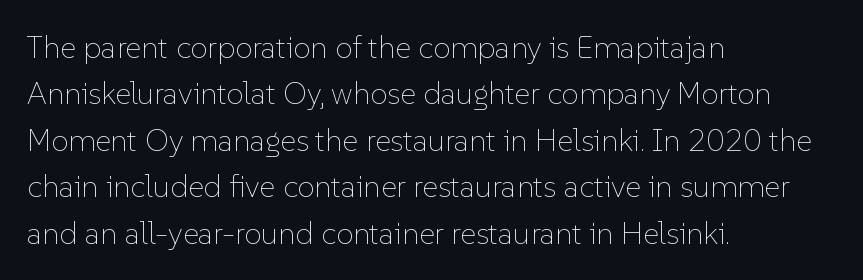
The image shows 31 px thin type, upright; set left-aligned, normal line spacing (1.5x), normal letter spacing, not underlined; low stroke contrast and a medium x-height.
